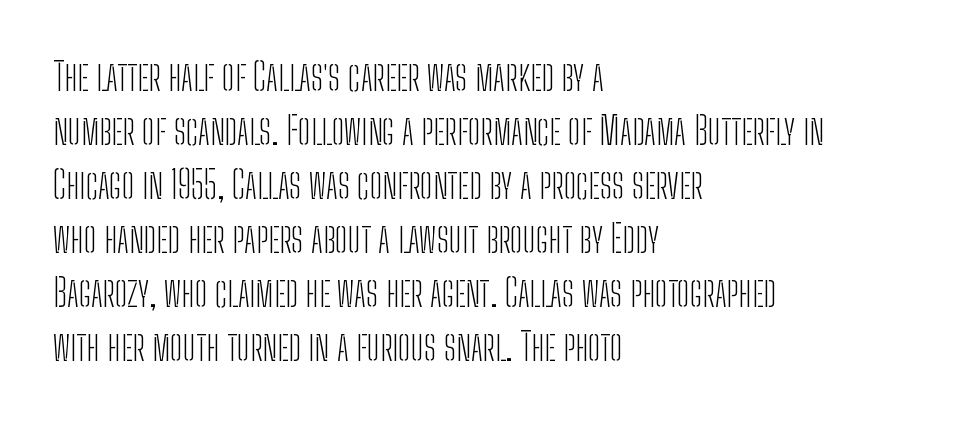
The image shows 38 px light, condensed sans-serif type, upright; set left-aligned, normal line spacing (1.42x), normal letter spacing, not underlined; low stroke contrast and a medium x-height.
